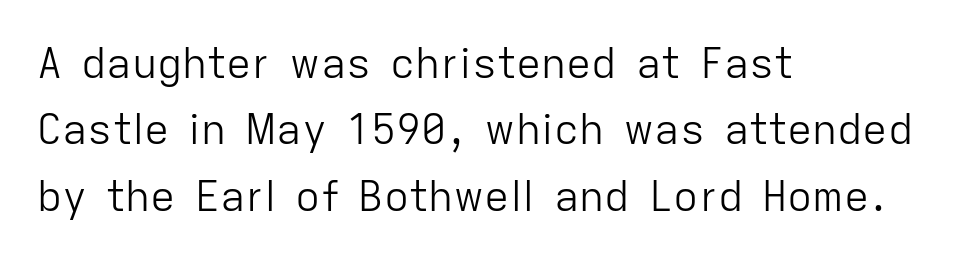
The image shows 42 px light sans-serif type, upright; set left-aligned, normal line spacing (1.58x), normal letter spacing, not underlined; low stroke contrast and a medium x-height.
